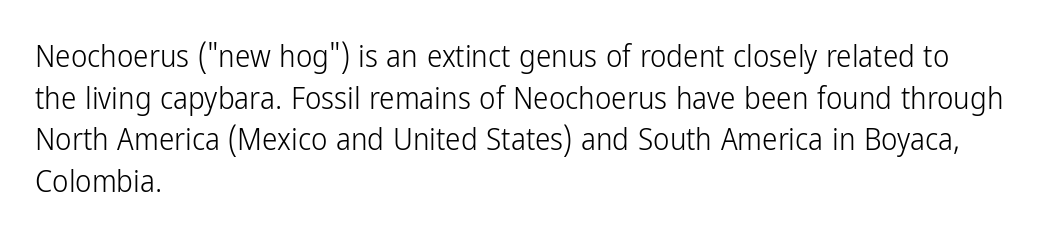
Q: Is the text bold? A: No.
Q: Is the text italic (slanted)? A: No, it is upright.
Q: Is the typeface a serif or a sans-serif typeface? A: Sans-serif.
Q: Is the text underlined? A: No.
Q: How is the paragraph aligned? A: Left-aligned.
Q: Is the spacing between letters normal or unusually wide? A: Normal.
Q: Is the spacing between lines tight, normal or loose? A: Normal.
Q: Width (condensed, normal, or wide)? A: Condensed.
Q: Stroke contrast? A: Low.
Q: x-height? A: Medium.
Q: Monospaced? A: No.
